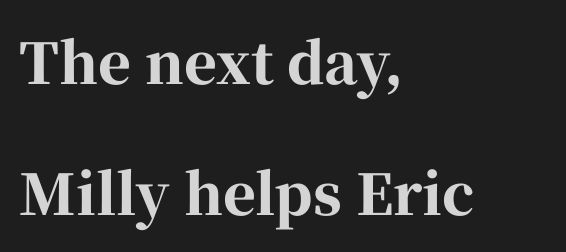
The image shows 56 px bold serif type, upright; set left-aligned, loose line spacing (2.34x), normal letter spacing, not underlined; high stroke contrast and a medium x-height.
